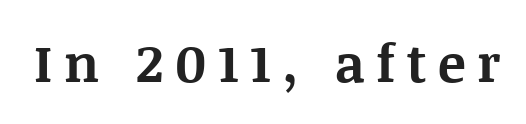
Q: Is the text bold? A: Yes.
Q: Is the text italic (slanted)? A: No, it is upright.
Q: Is the typeface a serif or a sans-serif typeface? A: Serif.
Q: Is the text underlined? A: No.
Q: Is the spacing between letters normal or unusually wide? A: Unusually wide.
Q: Width (condensed, normal, or wide)? A: Normal.
Q: Stroke contrast? A: Medium.
Q: x-height? A: Large.
Q: Monospaced? A: No.
